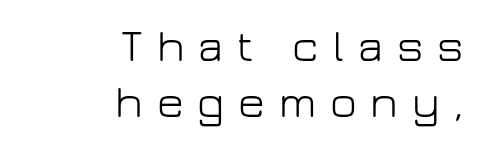
Q: Is the text bold? A: No.
Q: Is the text italic (slanted)? A: No, it is upright.
Q: Is the typeface a serif or a sans-serif typeface? A: Sans-serif.
Q: Is the text underlined? A: No.
Q: How is the paragraph aligned? A: Right-aligned.
Q: Is the spacing between letters normal or unusually wide? A: Unusually wide.
Q: Width (condensed, normal, or wide)? A: Normal.
Q: Stroke contrast? A: Low.
Q: x-height? A: Medium.
Q: Monospaced? A: No.
